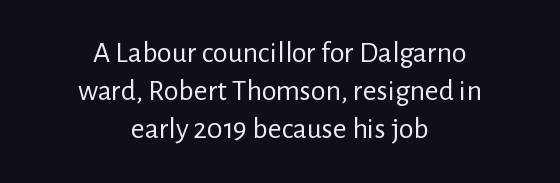
The image shows 30 px regular-weight sans-serif type, upright; set centered, normal line spacing (1.27x), normal letter spacing, not underlined; low stroke contrast and a medium x-height.
